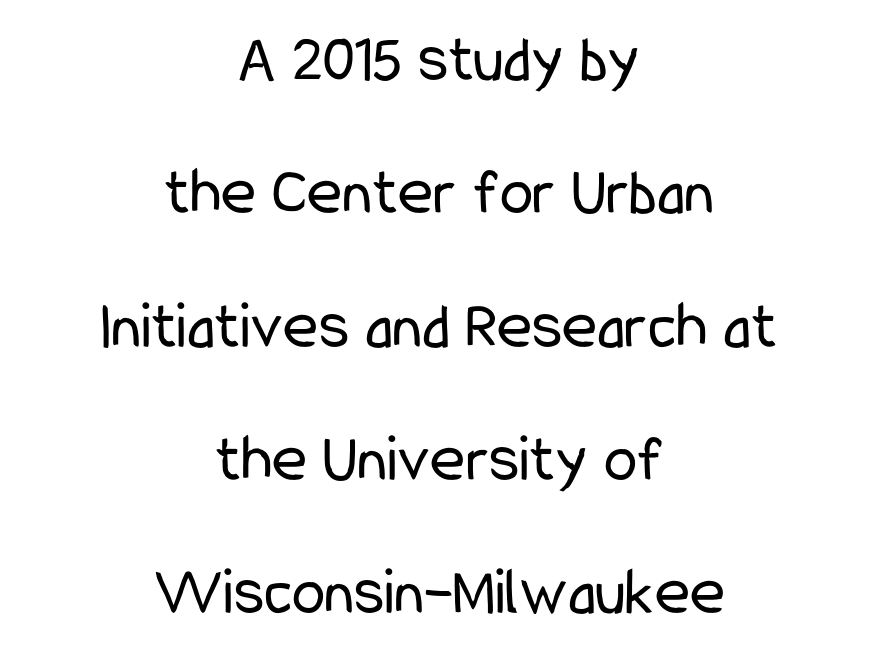
{"serif": "no", "italic": "no", "bold": "no", "weight": "regular", "width": "condensed", "stroke_contrast": "low", "x_height": "medium", "monospaced": "no", "underline": "no", "align": "center", "line_spacing": "loose", "line_spacing_ratio": 1.99, "letter_spacing": "normal", "letter_spacing_em": 0.0, "glyph_px": 67}
